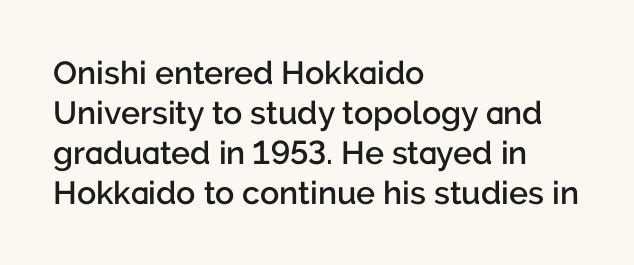
The image shows 32 px semibold sans-serif type, upright; set left-aligned, normal line spacing (1.25x), normal letter spacing, not underlined; low stroke contrast and a medium x-height.
